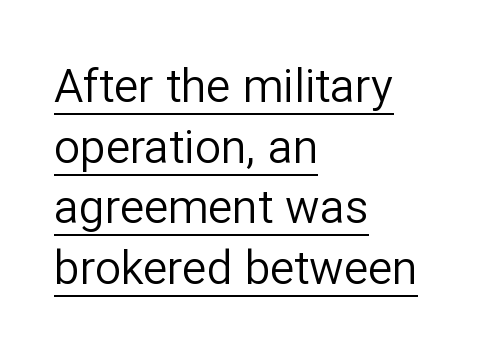
{"serif": "no", "italic": "no", "bold": "no", "weight": "regular", "width": "normal", "stroke_contrast": "low", "x_height": "medium", "monospaced": "no", "underline": "yes", "align": "left", "line_spacing": "normal", "line_spacing_ratio": 1.32, "letter_spacing": "normal", "letter_spacing_em": 0.0, "glyph_px": 46}
